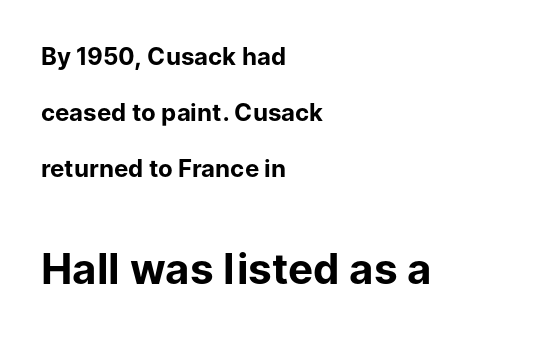
Q: Is the text bold? A: Yes.
Q: Is the text italic (slanted)? A: No, it is upright.
Q: Is the typeface a serif or a sans-serif typeface? A: Sans-serif.
Q: Is the text underlined? A: No.
Q: How is the paragraph aligned? A: Left-aligned.
Q: Is the spacing between letters normal or unusually wide? A: Normal.
Q: Is the spacing between lines tight, normal or loose? A: Loose.
Q: Which block of text is set in a larger size, the first (top) or the second (bottom)? A: The second (bottom) one.
Q: Width (condensed, normal, or wide)? A: Normal.
Q: Stroke contrast? A: Low.
Q: x-height? A: Medium.
Q: Monospaced? A: No.
